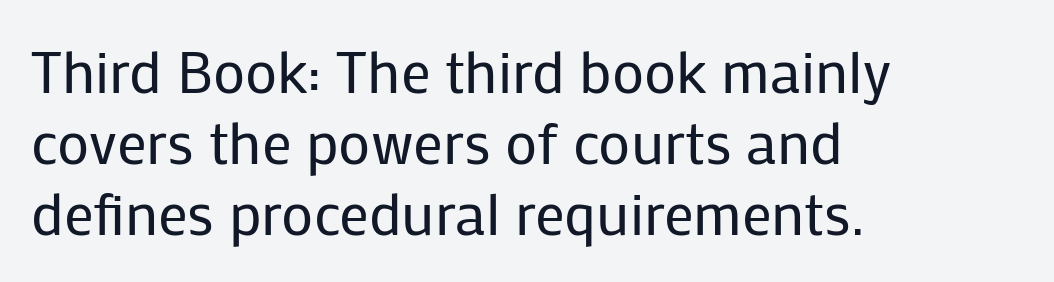
Q: Is the text bold? A: No.
Q: Is the text italic (slanted)? A: No, it is upright.
Q: Is the typeface a serif or a sans-serif typeface? A: Sans-serif.
Q: Is the text underlined? A: No.
Q: How is the paragraph aligned? A: Left-aligned.
Q: Is the spacing between letters normal or unusually wide? A: Normal.
Q: Width (condensed, normal, or wide)? A: Normal.
Q: Stroke contrast? A: Low.
Q: x-height? A: Medium.
Q: Monospaced? A: No.
